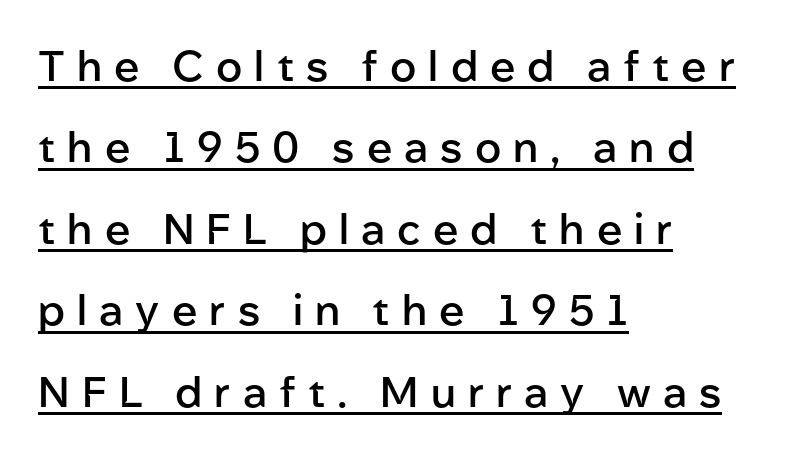
The image shows 42 px semibold sans-serif type, upright; set left-aligned, loose line spacing (1.94x), unusually wide letter spacing (+0.29 em), underlined; low stroke contrast and a medium x-height.
